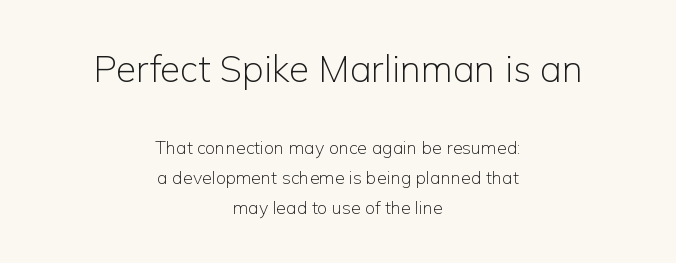
Q: Is the text bold? A: No.
Q: Is the text italic (slanted)? A: No, it is upright.
Q: Is the typeface a serif or a sans-serif typeface? A: Sans-serif.
Q: Is the text underlined? A: No.
Q: How is the paragraph aligned? A: Centered.
Q: Is the spacing between letters normal or unusually wide? A: Normal.
Q: Is the spacing between lines tight, normal or loose? A: Normal.
Q: Which block of text is set in a larger size, the first (top) or the second (bottom)? A: The first (top) one.
Q: Width (condensed, normal, or wide)? A: Normal.
Q: Stroke contrast? A: Low.
Q: x-height? A: Medium.
Q: Monospaced? A: No.
